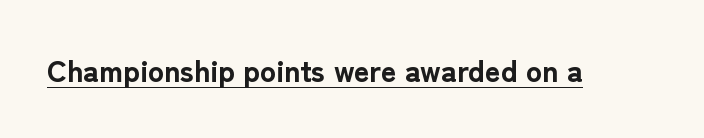
Q: Is the text bold? A: Yes.
Q: Is the text italic (slanted)? A: No, it is upright.
Q: Is the typeface a serif or a sans-serif typeface? A: Sans-serif.
Q: Is the text underlined? A: Yes.
Q: Is the spacing between letters normal or unusually wide? A: Normal.
Q: Width (condensed, normal, or wide)? A: Normal.
Q: Stroke contrast? A: Low.
Q: x-height? A: Medium.
Q: Monospaced? A: No.
